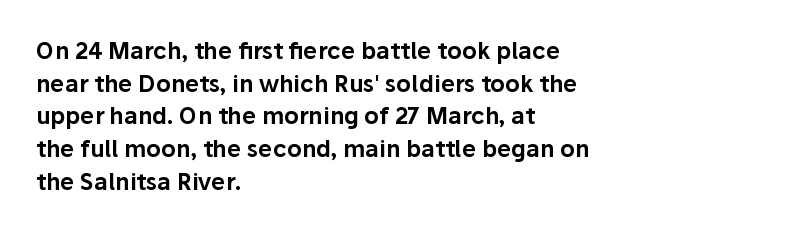
All the whitespace from short lines collects on the right. Standard letterfit; no display-style spreading of the glyphs. The area under the type is left untouched. Characters remain perfectly vertical along every line. If you measured baseline to baseline, you'd find a middling distance.
